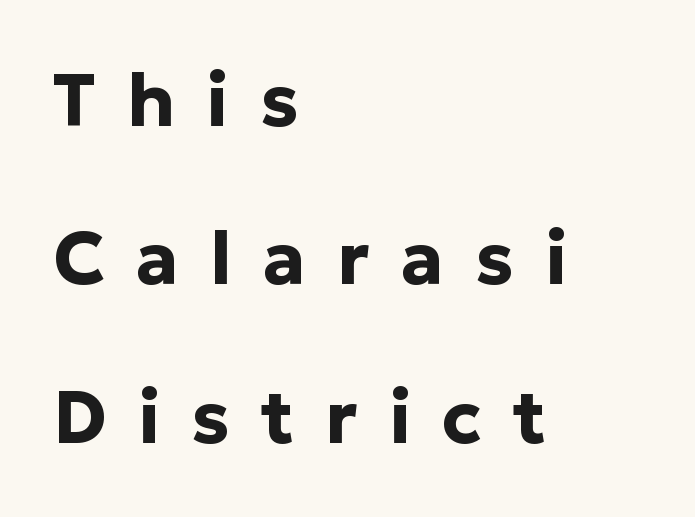
Q: Is the text bold? A: Yes.
Q: Is the text italic (slanted)? A: No, it is upright.
Q: Is the typeface a serif or a sans-serif typeface? A: Sans-serif.
Q: Is the text underlined? A: No.
Q: How is the paragraph aligned? A: Left-aligned.
Q: Is the spacing between letters normal or unusually wide? A: Unusually wide.
Q: Is the spacing between lines tight, normal or loose? A: Loose.
Q: Width (condensed, normal, or wide)? A: Normal.
Q: Stroke contrast? A: Low.
Q: x-height? A: Medium.
Q: Monospaced? A: No.
